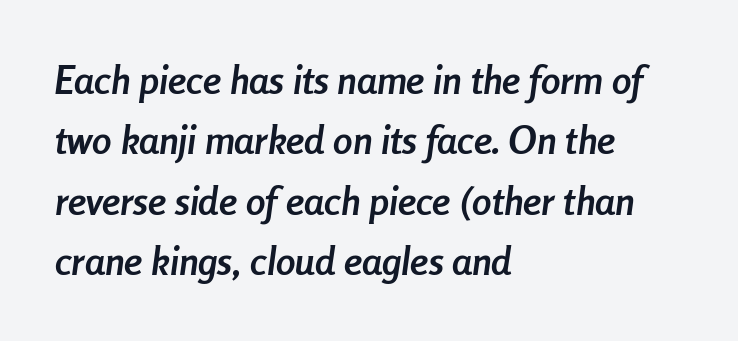
{"italic": "yes", "lean": "right", "slant_degrees": 8, "bold": "yes", "weight": "semibold", "width": "condensed", "stroke_contrast": "low", "x_height": "medium", "monospaced": "no", "underline": "no", "align": "left", "line_spacing": "normal", "line_spacing_ratio": 1.55, "letter_spacing": "normal", "letter_spacing_em": 0.0, "glyph_px": 39}
